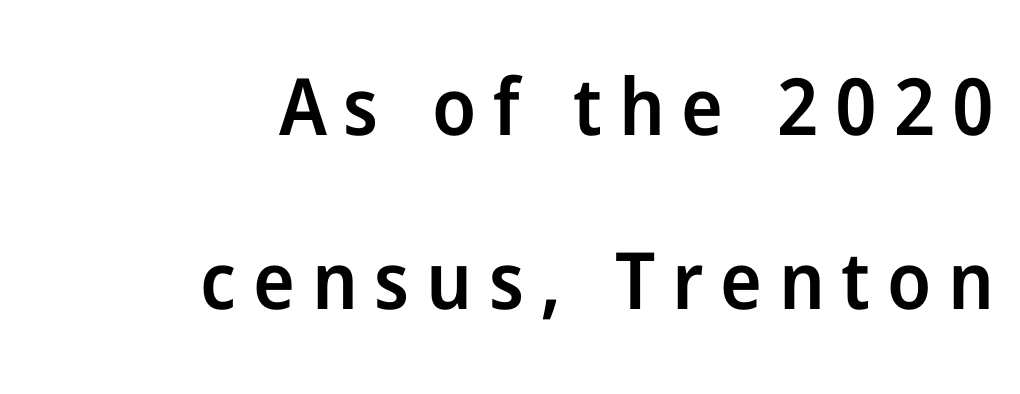
{"serif": "no", "italic": "no", "bold": "semi", "weight": "semibold", "width": "normal", "stroke_contrast": "low", "x_height": "medium", "monospaced": "no", "underline": "no", "align": "right", "line_spacing": "loose", "line_spacing_ratio": 2.2, "letter_spacing": "wide", "letter_spacing_em": 0.21, "glyph_px": 79}
